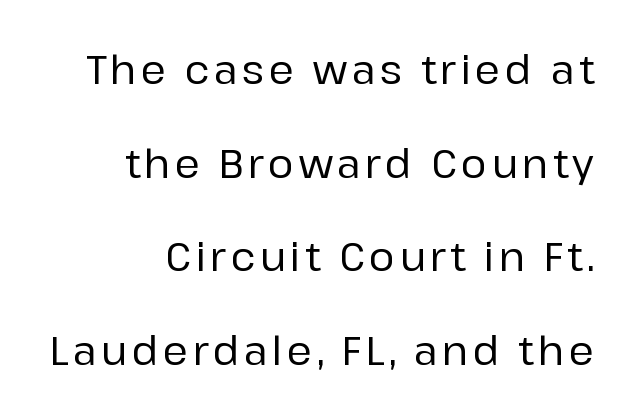
The gap between lines stays unmarked. This sample uses a sans-serif face. Nope, not italic — everything's standing straight. Each line ends at the same right margin while the left side varies. Spacing verdict: proportional, widths tailored to each character. These lines stand farther apart than default settings would place them.
